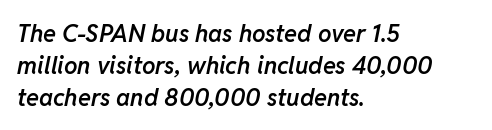
Q: Is the text bold? A: Semi-bold.
Q: Is the text italic (slanted)? A: Yes, it leans right by about 11 degrees.
Q: Is the text underlined? A: No.
Q: How is the paragraph aligned? A: Left-aligned.
Q: Is the spacing between letters normal or unusually wide? A: Normal.
Q: Is the spacing between lines tight, normal or loose? A: Normal.
